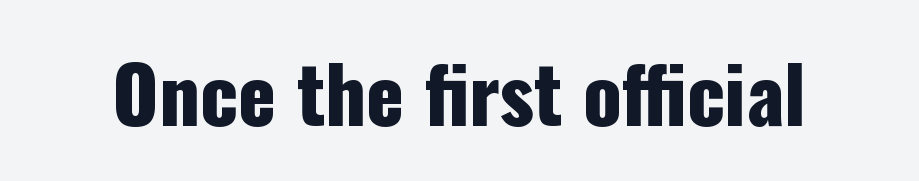
Q: Is the text italic (slanted)? A: No, it is upright.
Q: Is the typeface a serif or a sans-serif typeface? A: Sans-serif.
Q: Is the text underlined? A: No.
Q: Is the spacing between letters normal or unusually wide? A: Normal.
Q: Width (condensed, normal, or wide)? A: Condensed.
Q: Stroke contrast? A: Low.
Q: x-height? A: Medium.
Q: Monospaced? A: No.
